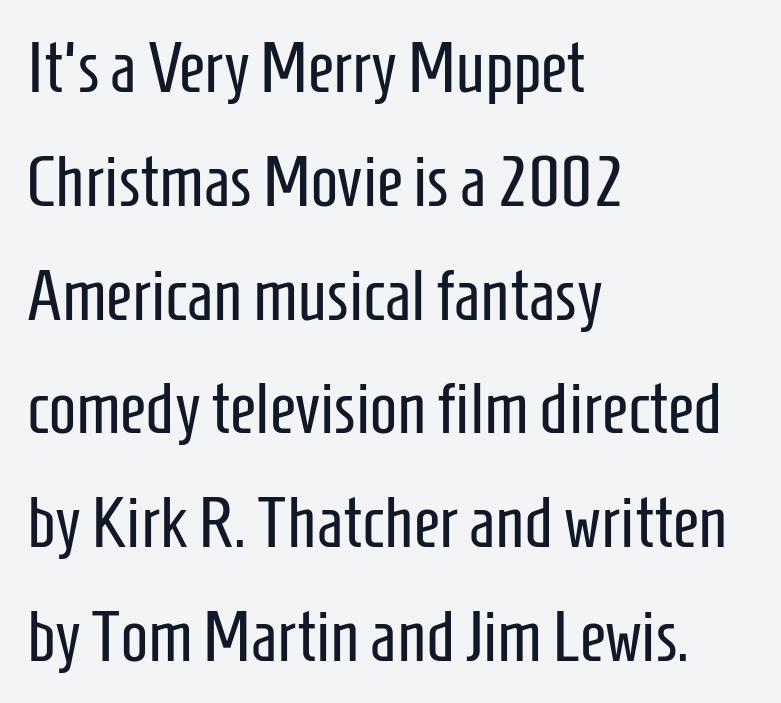
The image shows 72 px regular-weight, condensed sans-serif type, upright; set left-aligned, normal line spacing (1.58x), normal letter spacing, not underlined; low stroke contrast and a medium x-height.
